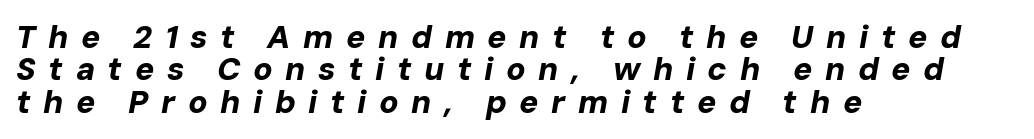
{"italic": "yes", "lean": "right", "slant_degrees": 10, "bold": "yes", "weight": "bold", "width": "normal", "stroke_contrast": "low", "x_height": "medium", "monospaced": "no", "underline": "no", "align": "left", "line_spacing": "tight", "line_spacing_ratio": 1.01, "letter_spacing": "wide", "letter_spacing_em": 0.39, "glyph_px": 32}
